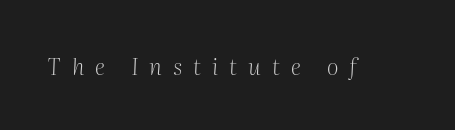
{"italic": "yes", "lean": "right", "slant_degrees": 2, "bold": "no", "underline": "no", "letter_spacing": "wide", "letter_spacing_em": 0.48, "glyph_px": 23}
